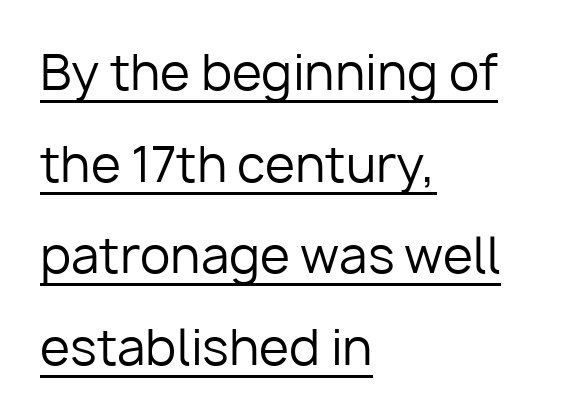
The image shows 49 px regular-weight sans-serif type, upright; set left-aligned, line spacing 1.87x, normal letter spacing, underlined; low stroke contrast and a medium x-height.
